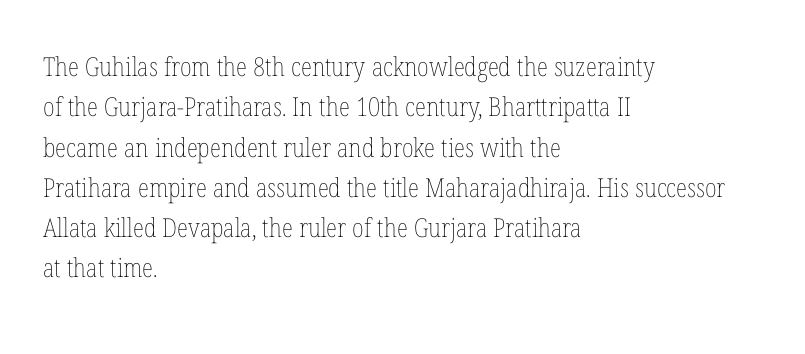
Check the space under the baseline: it is left empty. The type sits square on the baseline with zero lean. Line spacing here is normal. Casual observation: everything's shoved over to the left. Honestly, the letter spacing is just normal — you wouldn't notice it.
